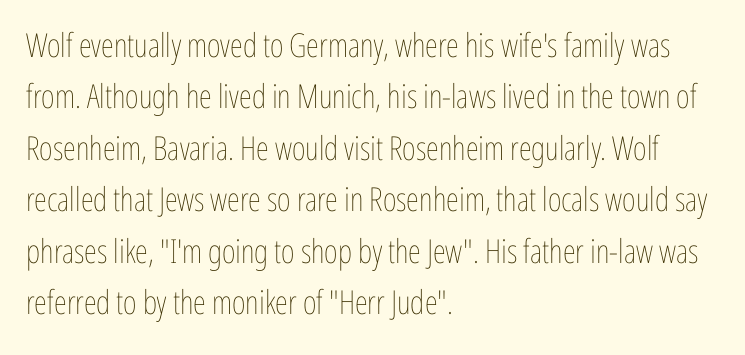
The image shows 33 px thin, condensed type, upright; set left-aligned, normal line spacing (1.56x), normal letter spacing, not underlined; low stroke contrast and a medium x-height.
